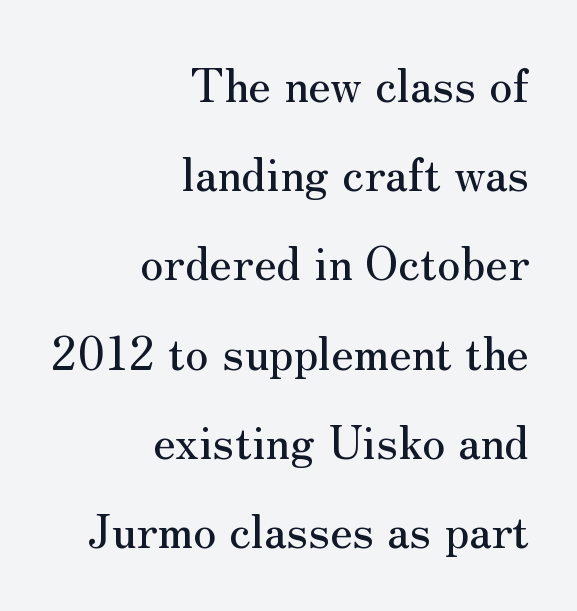
{"serif": "yes", "italic": "no", "width": "normal", "stroke_contrast": "medium", "x_height": "small", "monospaced": "no", "underline": "no", "align": "right", "line_spacing": "loose", "line_spacing_ratio": 1.94, "letter_spacing": "normal", "letter_spacing_em": 0.0, "glyph_px": 46}
